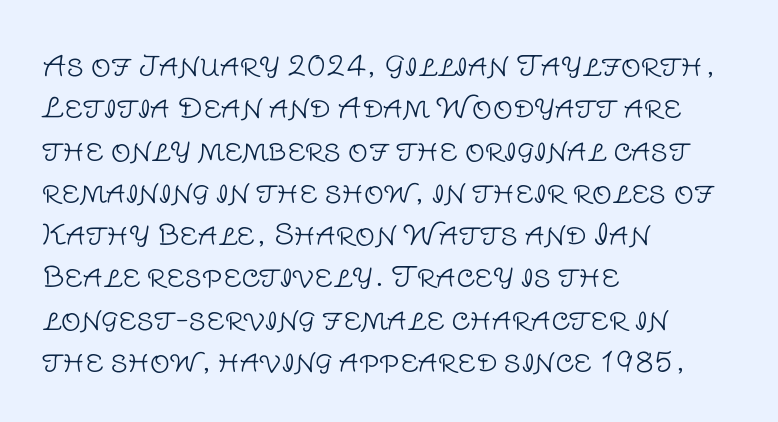
Q: Is the text bold? A: No.
Q: Is the text italic (slanted)? A: Yes.
Q: Is the typeface a serif or a sans-serif typeface? A: Sans-serif.
Q: Is the text underlined? A: No.
Q: How is the paragraph aligned? A: Left-aligned.
Q: Is the spacing between letters normal or unusually wide? A: Normal.
Q: Is the spacing between lines tight, normal or loose? A: Normal.
Q: Width (condensed, normal, or wide)? A: Normal.
Q: Stroke contrast? A: Low.
Q: x-height? A: Large.
Q: Monospaced? A: No.
